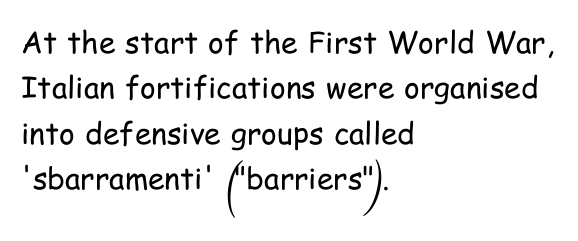
{"serif": "no", "italic": "no", "bold": "no", "weight": "regular", "width": "condensed", "stroke_contrast": "low", "x_height": "medium", "monospaced": "no", "underline": "no", "align": "left", "line_spacing": "normal", "line_spacing_ratio": 1.51, "letter_spacing": "normal", "letter_spacing_em": 0.0, "glyph_px": 30}
